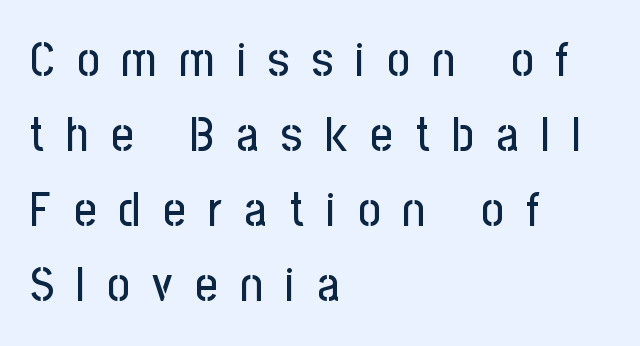
Tracking here is generous; glyphs stand well apart from one another. These lines were composed using upright roman letters. Does the type have serifs? No, each stem ends abruptly. Clear beneath every line of the passage. Casual observation: everything's shoved over to the left. Baseline-to-baseline distance is the conventional proportion of letter height.
